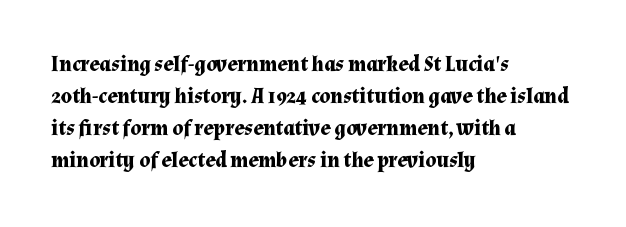
The image shows 21 px bold type, upright; set left-aligned, normal line spacing (1.53x), normal letter spacing, not underlined.
